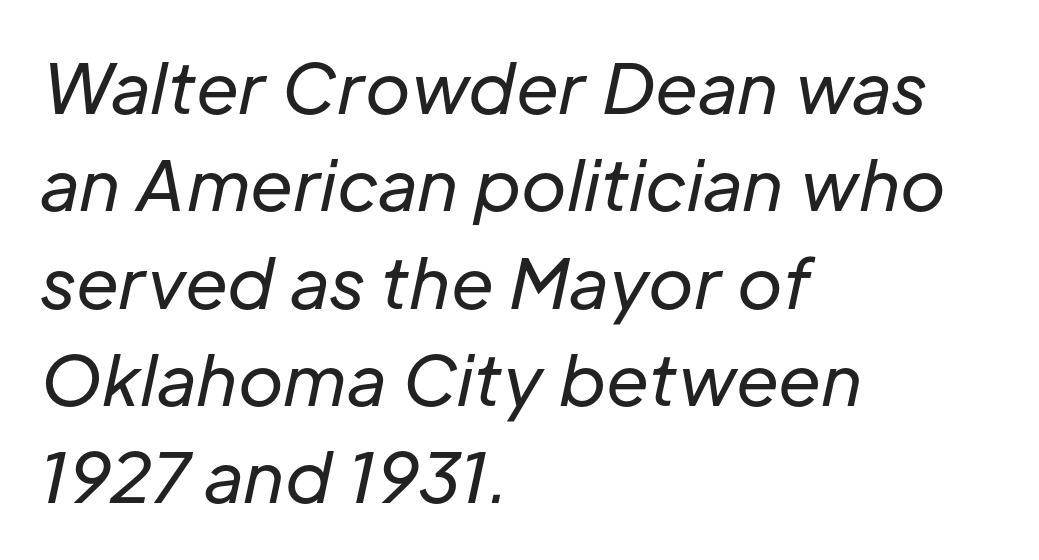
Q: Is the text bold? A: No.
Q: Is the text italic (slanted)? A: Yes, it leans right by about 12 degrees.
Q: Is the text underlined? A: No.
Q: How is the paragraph aligned? A: Left-aligned.
Q: Is the spacing between letters normal or unusually wide? A: Normal.
Q: Is the spacing between lines tight, normal or loose? A: Normal.
Q: Width (condensed, normal, or wide)? A: Normal.
Q: Stroke contrast? A: Low.
Q: x-height? A: Medium.
Q: Monospaced? A: No.
